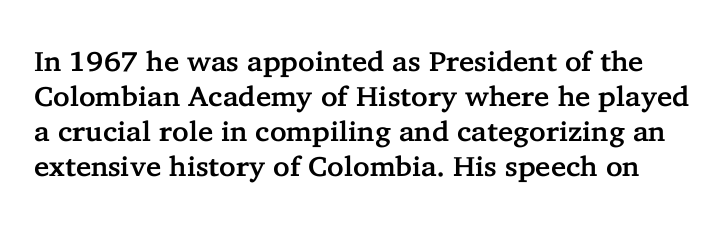
The image shows 28 px serif type, upright; set normal line spacing (1.25x), normal letter spacing, not underlined; low stroke contrast and a medium x-height.
